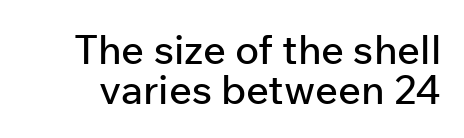
Is this a fixed-width face? No — the glyphs have proportional, varying widths. Posture: vertical. Short note: letters normally spaced. Rule under the text: the space is simply empty. Nope, no serifs anywhere on these letters. The passage shown stacks its lines with hardly any gap.
